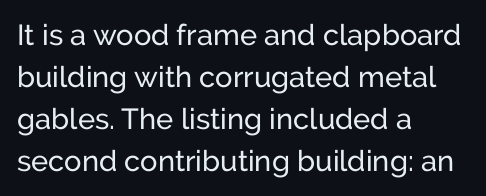
The image shows 29 px sans-serif type, upright; set left-aligned, normal line spacing (1.45x), normal letter spacing, not underlined; low stroke contrast and a medium x-height.
